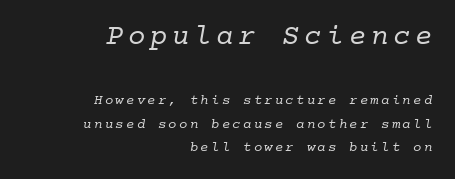
{"serif": "yes", "bold": "no", "weight": "regular", "width": "normal", "stroke_contrast": "low", "x_height": "medium", "monospaced": "yes", "underline": "no", "align": "right", "line_spacing": "normal", "line_spacing_ratio": 1.66, "larger_block": "first", "size_ratio": 2.07, "glyph_px": 29}
